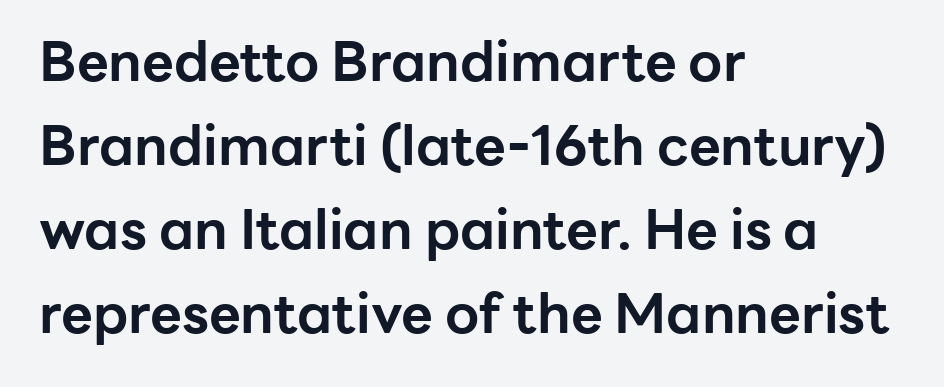
Q: Is the text bold? A: Yes.
Q: Is the text italic (slanted)? A: No, it is upright.
Q: Is the typeface a serif or a sans-serif typeface? A: Sans-serif.
Q: Is the text underlined? A: No.
Q: How is the paragraph aligned? A: Left-aligned.
Q: Is the spacing between letters normal or unusually wide? A: Normal.
Q: Is the spacing between lines tight, normal or loose? A: Normal.
Q: Width (condensed, normal, or wide)? A: Normal.
Q: Stroke contrast? A: Low.
Q: x-height? A: Medium.
Q: Monospaced? A: No.
